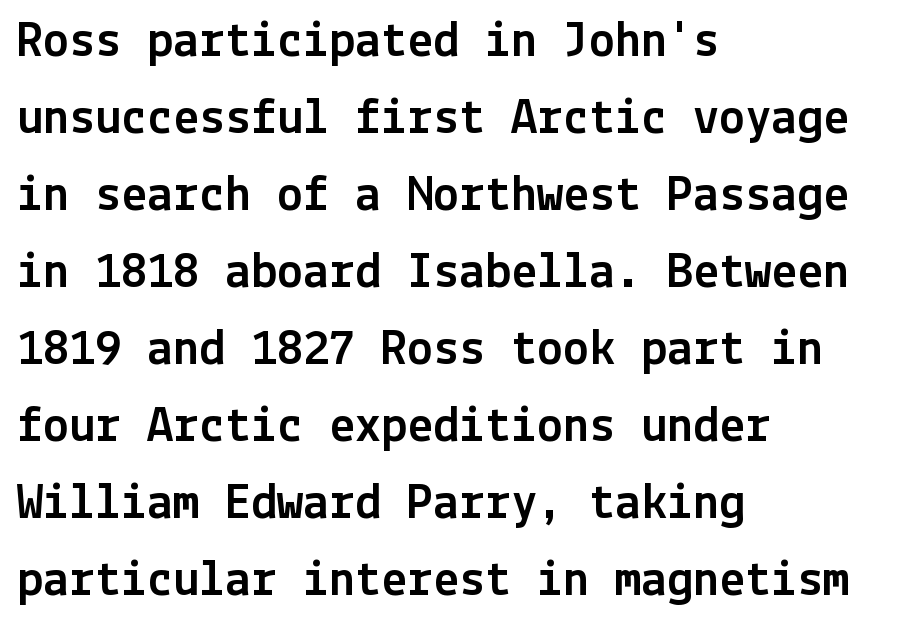
The line-height multiplier appears to be the usual default. Does extra space separate the letters? No, they use regular spacing. This is sans-serif lettering, the kind often seen on screens and signage. Alignment: flush left. Just letters on the line, the space beneath them empty. Posture: vertical.
